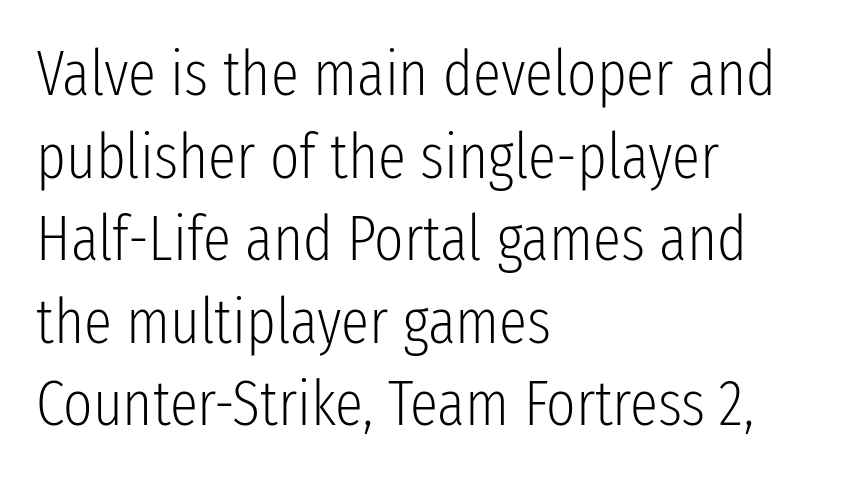
The face used here is proportionally spaced, like ordinary book or web type. The characters are drawn with everyday or finer stroke widths. The rag falls on the right side of this text block. The rendering keeps characters at their native spacing. Vertical strokes here are truly vertical.
